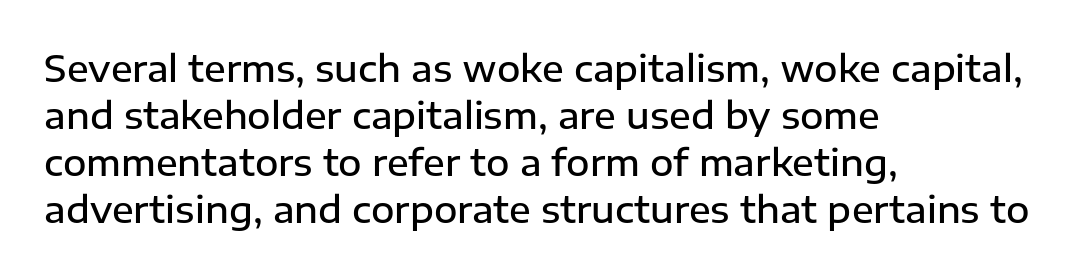
The image shows 36 px semibold sans-serif type, upright; set left-aligned, normal line spacing (1.31x), normal letter spacing, not underlined; low stroke contrast and a medium x-height.
